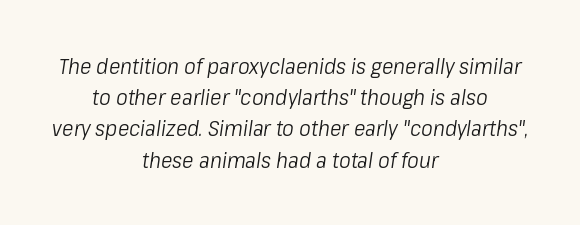
{"italic": "yes", "lean": "right", "slant_degrees": 8, "bold": "no", "underline": "no", "align": "center", "line_spacing": "normal", "line_spacing_ratio": 1.42, "letter_spacing": "normal", "letter_spacing_em": 0.0, "glyph_px": 22}
